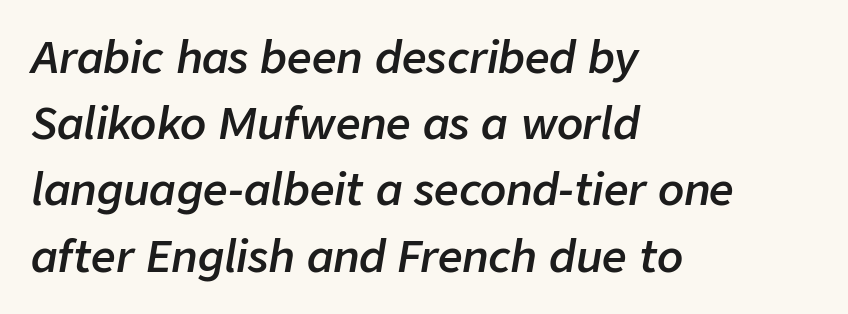
The image shows 43 px semibold type, italic (leaning right); set left-aligned, normal line spacing (1.54x), normal letter spacing, not underlined; low stroke contrast and a medium x-height.
